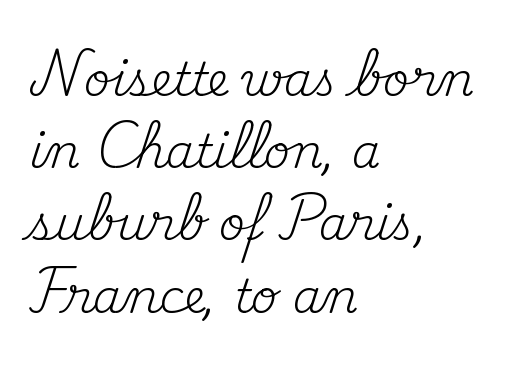
The image shows 46 px regular-weight serif type; set left-aligned, normal line spacing (1.57x), normal letter spacing, not underlined; medium stroke contrast and a small x-height.
